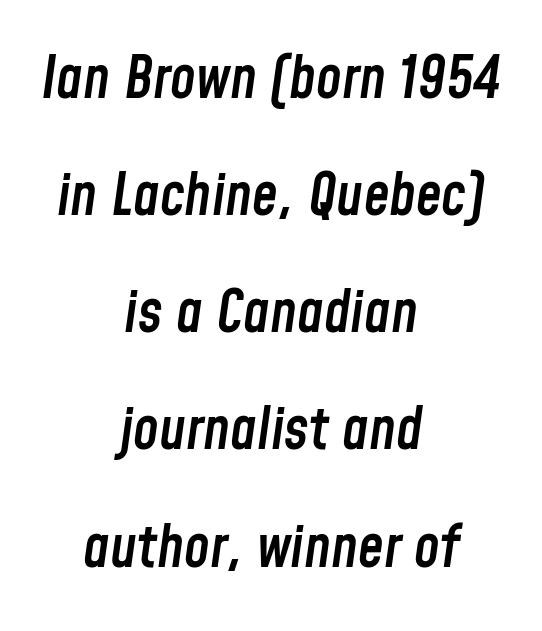
{"italic": "yes", "lean": "right", "slant_degrees": 8, "bold": "semi", "weight": "semibold", "width": "condensed", "stroke_contrast": "low", "x_height": "medium", "monospaced": "no", "underline": "no", "align": "center", "line_spacing": "loose", "line_spacing_ratio": 2.02, "letter_spacing": "normal", "letter_spacing_em": 0.0, "glyph_px": 58}
